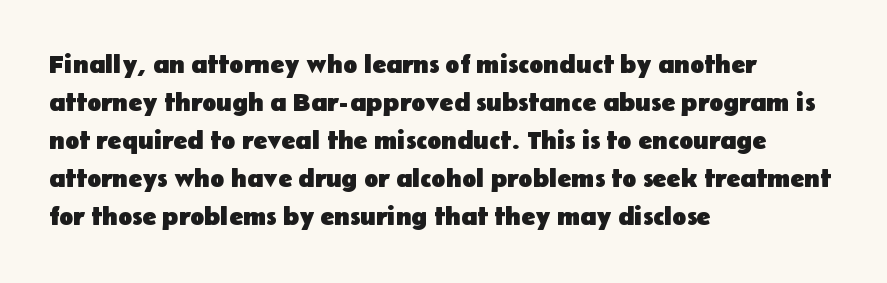
Horizontal alignment here is leftward, the default for most running prose. Nothing unusual about the tracking: characters are spaced as the font intends. Students, observe: this is what conventionally led text looks like. Does the lettering tilt? It doesn't — this is upright.
